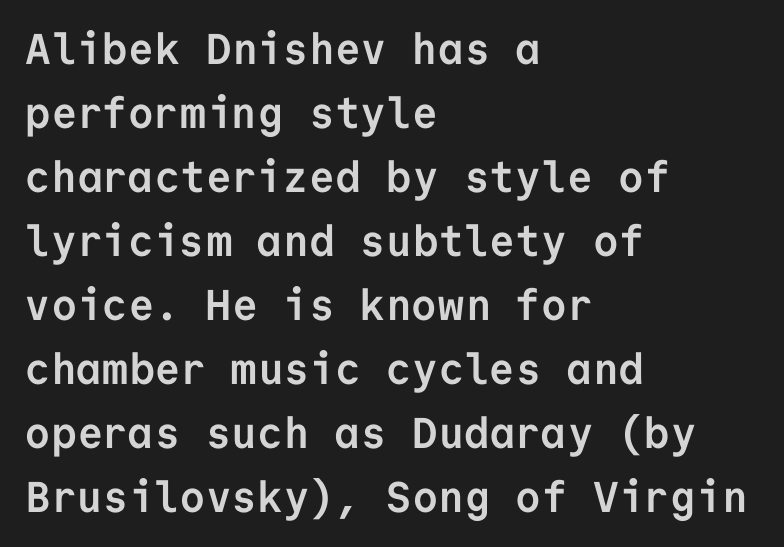
Q: Is the text bold? A: Yes.
Q: Is the text italic (slanted)? A: No, it is upright.
Q: Is the typeface a serif or a sans-serif typeface? A: Sans-serif.
Q: Is the text underlined? A: No.
Q: How is the paragraph aligned? A: Left-aligned.
Q: Is the spacing between letters normal or unusually wide? A: Normal.
Q: Is the spacing between lines tight, normal or loose? A: Normal.
Q: Width (condensed, normal, or wide)? A: Normal.
Q: Stroke contrast? A: Low.
Q: x-height? A: Medium.
Q: Monospaced? A: Yes.
